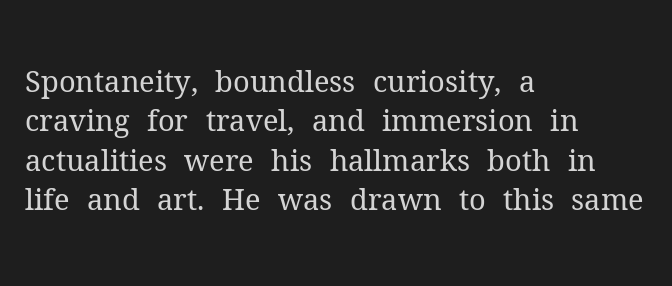
Q: Is the text bold? A: No.
Q: Is the text italic (slanted)? A: No, it is upright.
Q: Is the typeface a serif or a sans-serif typeface? A: Serif.
Q: Is the text underlined? A: No.
Q: How is the paragraph aligned? A: Left-aligned.
Q: Is the spacing between letters normal or unusually wide? A: Normal.
Q: Is the spacing between lines tight, normal or loose? A: Normal.
Q: Width (condensed, normal, or wide)? A: Normal.
Q: Stroke contrast? A: Medium.
Q: x-height? A: Medium.
Q: Monospaced? A: No.
